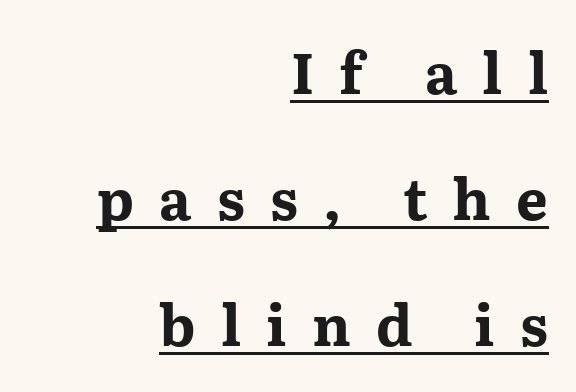
{"serif": "yes", "italic": "no", "bold": "yes", "weight": "bold", "width": "wide", "stroke_contrast": "medium", "x_height": "medium", "monospaced": "no", "underline": "yes", "align": "right", "line_spacing": "loose", "line_spacing_ratio": 2.25, "letter_spacing": "wide", "letter_spacing_em": 0.45, "glyph_px": 56}
